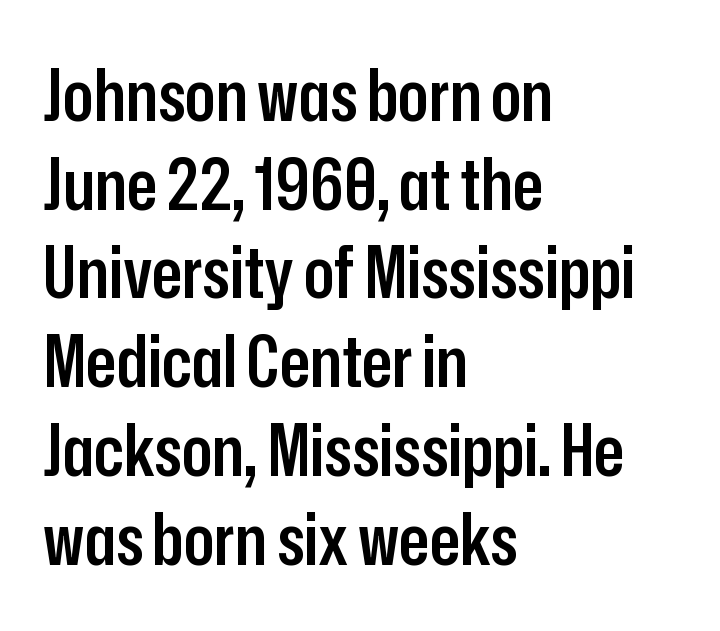
The tracking reads as untouched default to a designer's eye. These lines are set flush left with a ragged right edge. Each letter keeps its own natural width here, so spacing adapts to shape. The passage shown stacks its lines at a standard gap.
